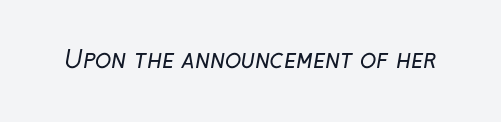
Rule under the text: the space is simply empty. What stands out about the letter spacing? Nothing — it is the standard amount. Think standard paragraph weight, or any step lighter than that.
